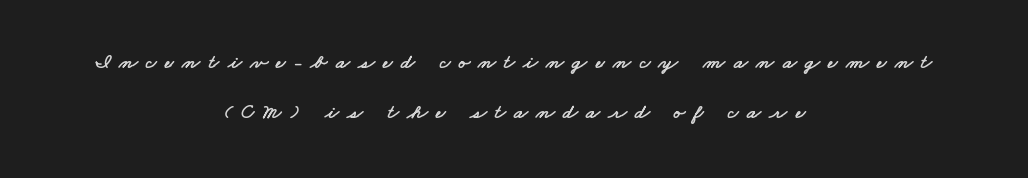
{"underline": "no", "align": "center", "line_spacing": "loose", "line_spacing_ratio": 2.37, "letter_spacing": "wide", "letter_spacing_em": 0.39, "glyph_px": 21}
